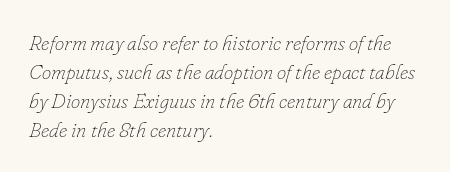
This is oblique type, the kind used for emphasis or titles. The passage shown is not bold in any degree. The space beneath each line is pristine and unruled. The compositor pushed each line to the left boundary.
